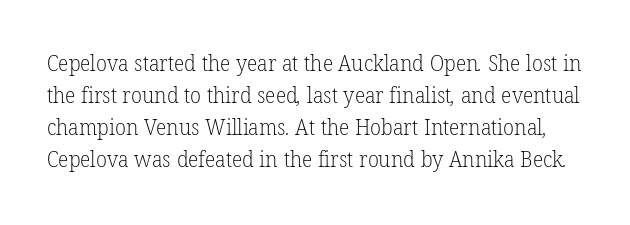
The image shows 22 px text type; set normal line spacing (1.45x), normal letter spacing, not underlined.
